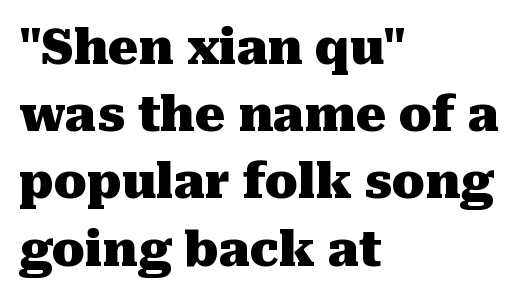
The image shows 48 px heavy serif type, upright; set left-aligned, normal line spacing (1.4x), normal letter spacing, not underlined; medium stroke contrast and a medium x-height.
